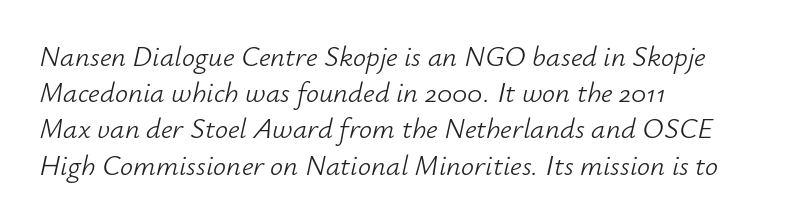
{"italic": "yes", "lean": "right", "slant_degrees": 12, "bold": "no", "weight": "light", "width": "normal", "stroke_contrast": "low", "x_height": "small", "monospaced": "no", "underline": "no", "align": "left", "line_spacing": "normal", "line_spacing_ratio": 1.25, "letter_spacing": "normal", "letter_spacing_em": 0.0, "glyph_px": 29}
